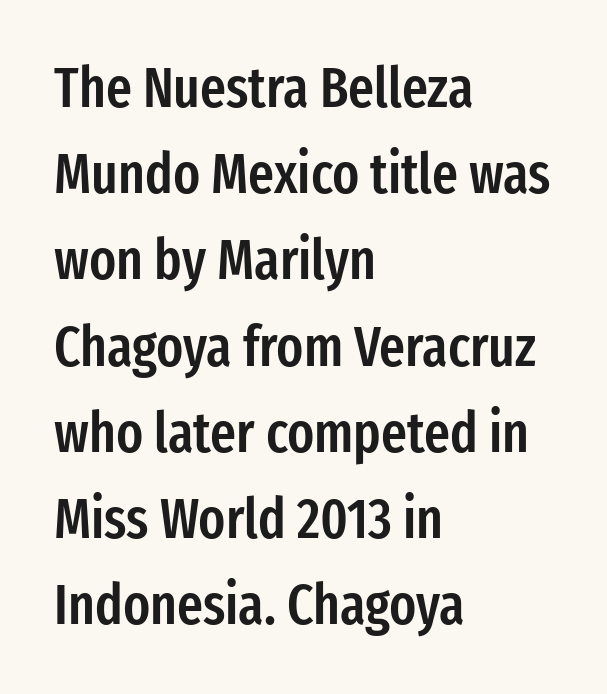
The image shows 56 px semibold, condensed sans-serif type, upright; set left-aligned, normal line spacing (1.54x), normal letter spacing, not underlined; low stroke contrast and a medium x-height.
